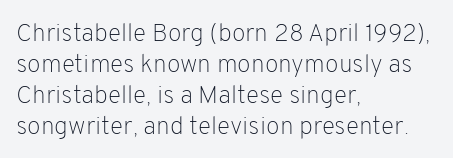
{"italic": "no", "bold": "no", "underline": "no", "align": "left", "line_spacing_ratio": 1.24, "letter_spacing": "normal", "letter_spacing_em": 0.0, "glyph_px": 25}
